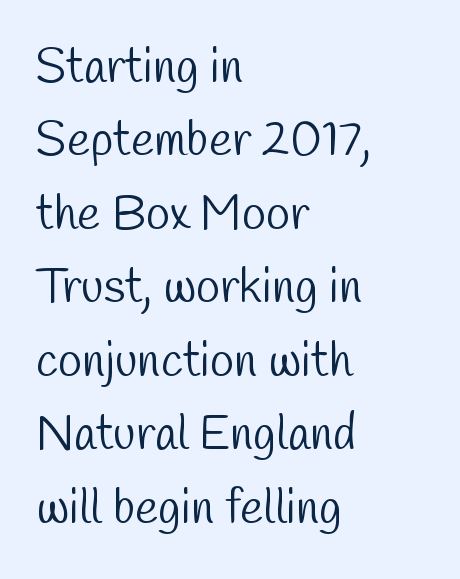
The image shows 49 px light, condensed sans-serif type; set left-aligned, normal line spacing (1.5x), normal letter spacing, not underlined; low stroke contrast and a medium x-height.
